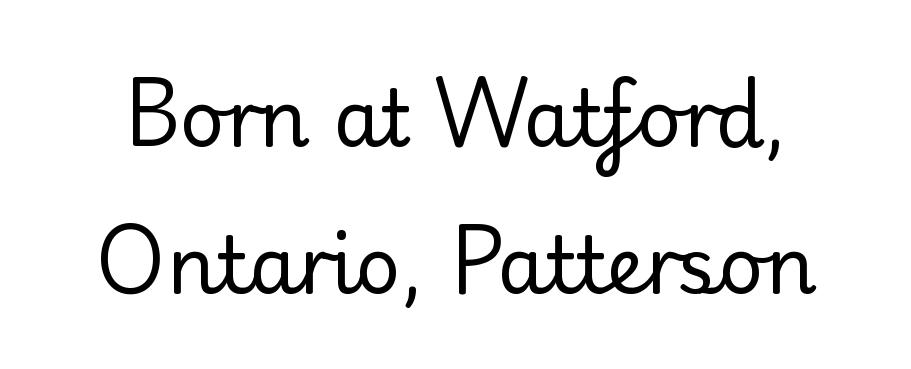
The image shows 78 px regular-weight sans-serif type, upright; set line spacing 1.88x, normal letter spacing, not underlined; low stroke contrast and a small x-height.
